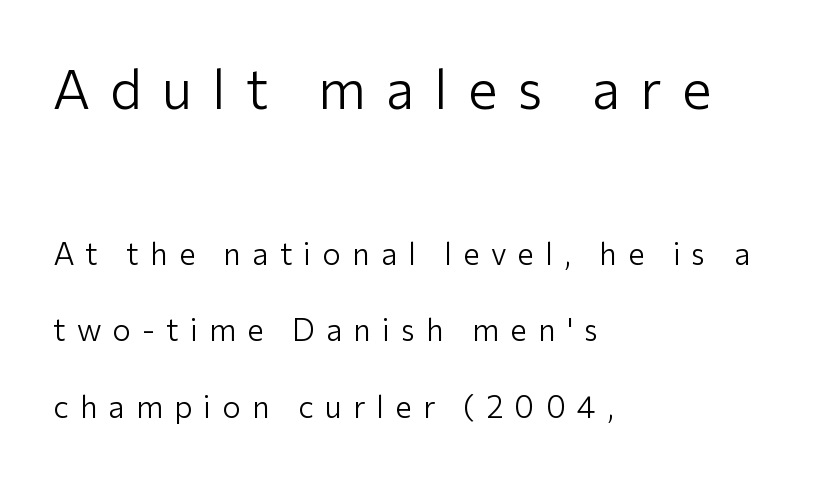
{"serif": "no", "italic": "no", "bold": "no", "weight": "light", "width": "normal", "stroke_contrast": "low", "x_height": "medium", "monospaced": "no", "underline": "no", "align": "left", "line_spacing": "loose", "line_spacing_ratio": 2.47, "letter_spacing": "wide", "letter_spacing_em": 0.36, "larger_block": "first", "size_ratio": 1.77, "glyph_px": 55}
